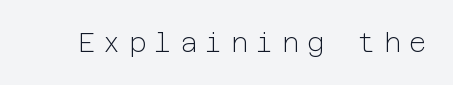
The image shows 26 px text type, upright; set unusually wide letter spacing (+0.33 em), not underlined.
